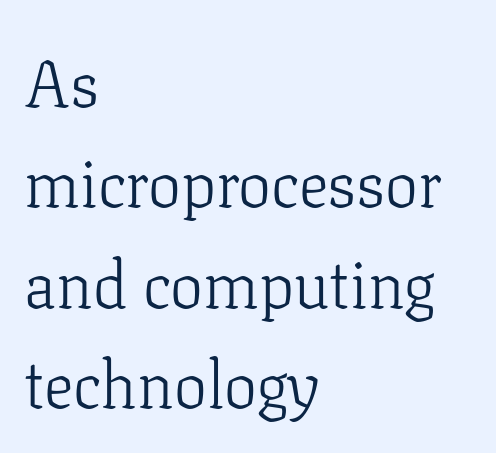
Q: Is the text bold? A: No.
Q: Is the text italic (slanted)? A: No, it is upright.
Q: Is the typeface a serif or a sans-serif typeface? A: Serif.
Q: Is the text underlined? A: No.
Q: How is the paragraph aligned? A: Left-aligned.
Q: Is the spacing between letters normal or unusually wide? A: Normal.
Q: Is the spacing between lines tight, normal or loose? A: Normal.
Q: Width (condensed, normal, or wide)? A: Normal.
Q: Stroke contrast? A: Low.
Q: x-height? A: Medium.
Q: Monospaced? A: No.
